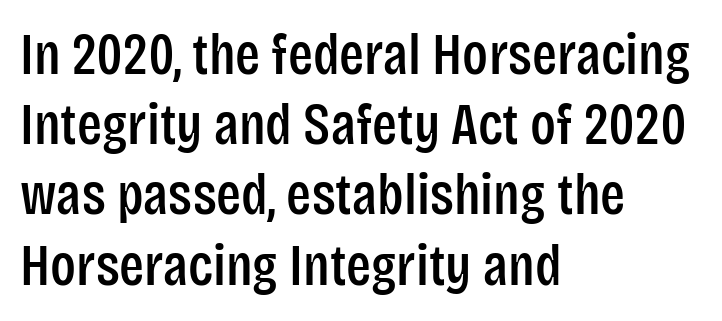
The image shows 58 px condensed sans-serif type, upright; set left-aligned, line spacing 1.21x, normal letter spacing, not underlined; low stroke contrast and a large x-height.
